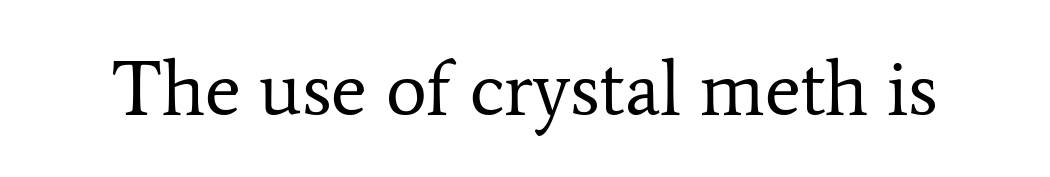
{"serif": "yes", "italic": "no", "bold": "no", "weight": "regular", "width": "normal", "stroke_contrast": "low", "x_height": "medium", "monospaced": "no", "underline": "no", "letter_spacing": "normal", "letter_spacing_em": 0.0, "glyph_px": 77}
